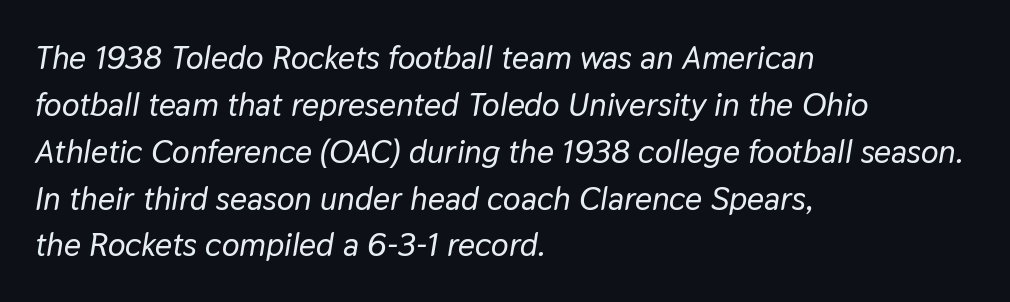
{"italic": "yes", "lean": "right", "slant_degrees": 9, "width": "normal", "stroke_contrast": "low", "x_height": "medium", "monospaced": "no", "underline": "no", "align": "left", "line_spacing": "normal", "line_spacing_ratio": 1.42, "letter_spacing": "normal", "letter_spacing_em": 0.0, "glyph_px": 33}
